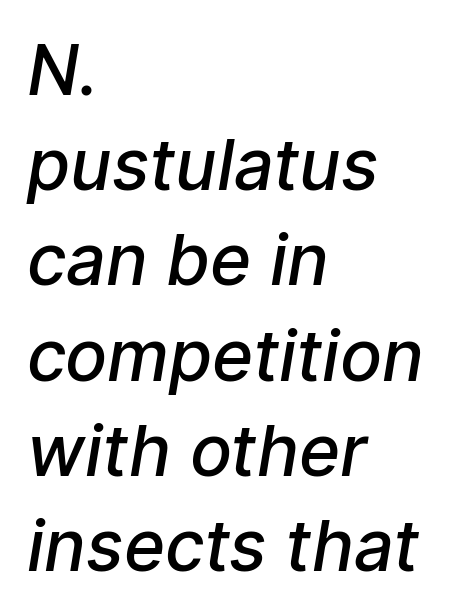
{"serif": "no", "bold": "semi", "weight": "semibold", "width": "normal", "stroke_contrast": "low", "x_height": "medium", "monospaced": "no", "underline": "no", "align": "left", "line_spacing": "normal", "line_spacing_ratio": 1.36, "letter_spacing": "normal", "letter_spacing_em": 0.0, "glyph_px": 70}
